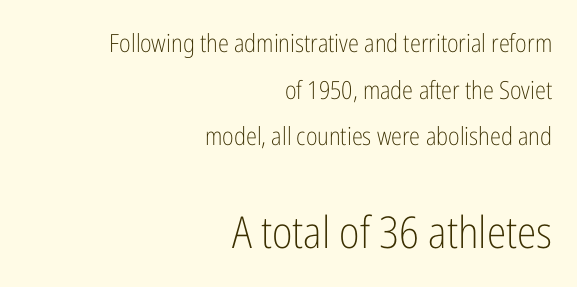
{"serif": "no", "italic": "no", "bold": "no", "weight": "light", "width": "condensed", "stroke_contrast": "low", "x_height": "medium", "monospaced": "no", "underline": "no", "align": "right", "line_spacing_ratio": 1.87, "letter_spacing": "normal", "letter_spacing_em": 0.0, "larger_block": "second", "size_ratio": 1.76, "glyph_px": 44}
